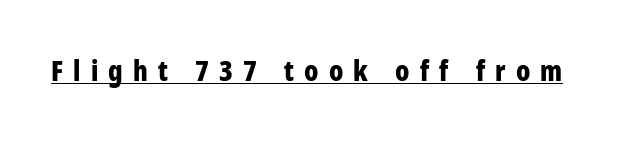
The letters are spread apart with noticeably loose tracking. This rendering features underlined lettering. Examine the stroke ends and you'll find no serifs. Is there any slant? The stems are plumb. On the weight axis this lands at bold, roughly 700. Spacing verdict: proportional, widths tailored to each character.
